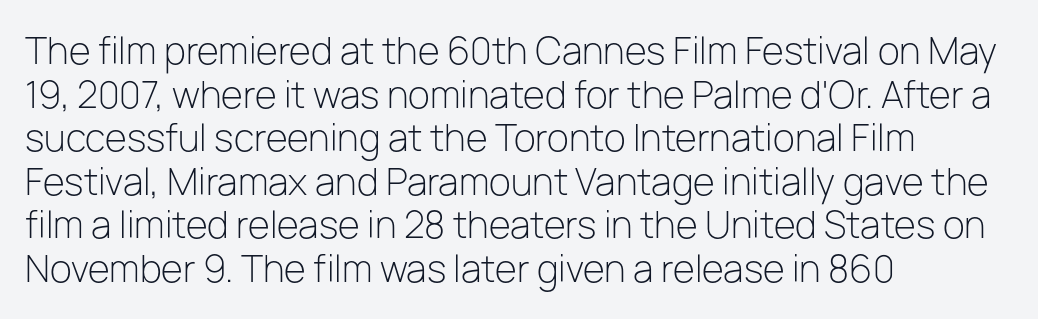
Q: Is the text bold? A: No.
Q: Is the text italic (slanted)? A: No, it is upright.
Q: Is the typeface a serif or a sans-serif typeface? A: Sans-serif.
Q: Is the text underlined? A: No.
Q: How is the paragraph aligned? A: Left-aligned.
Q: Is the spacing between letters normal or unusually wide? A: Normal.
Q: Width (condensed, normal, or wide)? A: Normal.
Q: Stroke contrast? A: Low.
Q: x-height? A: Medium.
Q: Monospaced? A: No.
